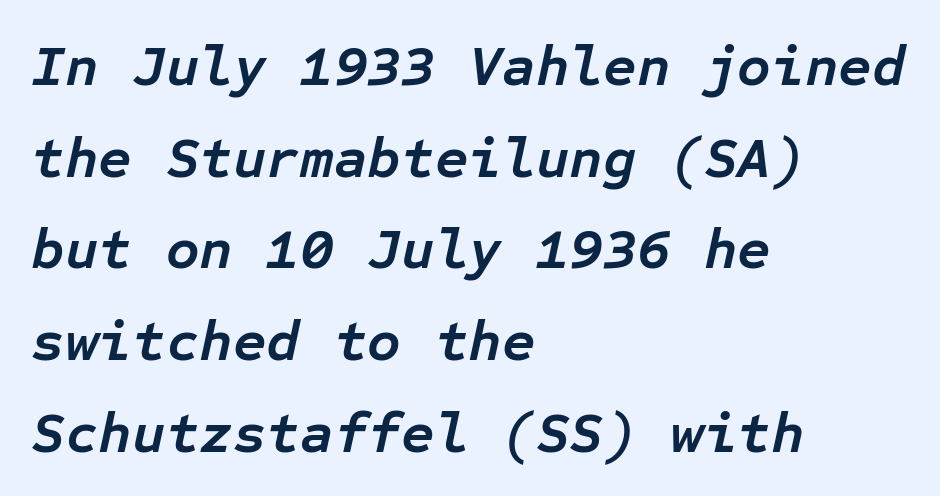
The strip under each line holds only bare page. Summary of vertical rhythm: regular, with standard interline spacing. Tracking here is standard; glyphs follow each other at the usual distance. Notice how the stems are inclined rather than vertical — that's the hallmark of italics. The lines in this sample share a left origin and differ only in where they stop.
